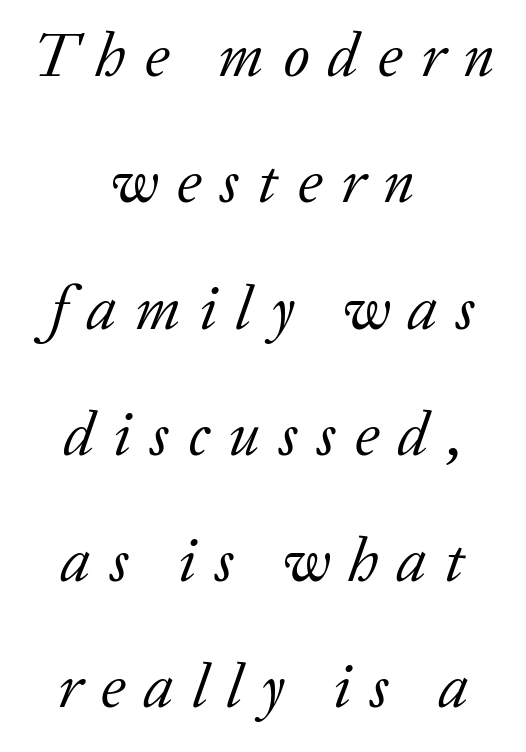
Q: Is the text bold? A: No.
Q: Is the text italic (slanted)? A: Yes, it leans right by about 20 degrees.
Q: Is the typeface a serif or a sans-serif typeface? A: Serif.
Q: Is the text underlined? A: No.
Q: How is the paragraph aligned? A: Centered.
Q: Is the spacing between letters normal or unusually wide? A: Unusually wide.
Q: Is the spacing between lines tight, normal or loose? A: Loose.
Q: Width (condensed, normal, or wide)? A: Normal.
Q: Stroke contrast? A: Low.
Q: x-height? A: Medium.
Q: Monospaced? A: No.
